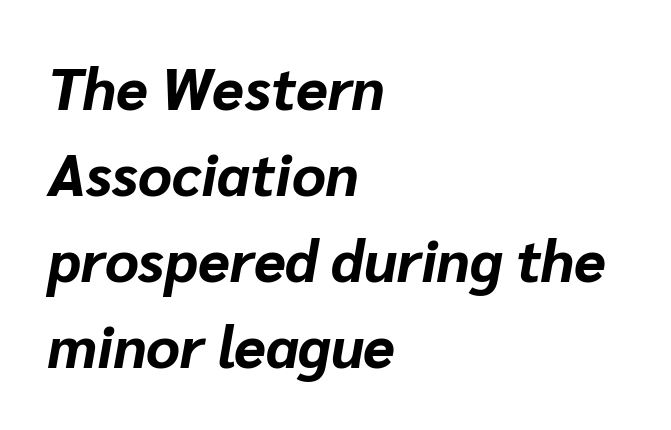
If you drew a ruler down the left edge, every line would touch it. These words are printed bold, with thick strokes throughout. You could not count columns in this text — the font is proportionally spaced. One glance says typical: line gaps are just what's usual. The rendering keeps characters at their native spacing. There's an unmistakable incline to the writing here.
